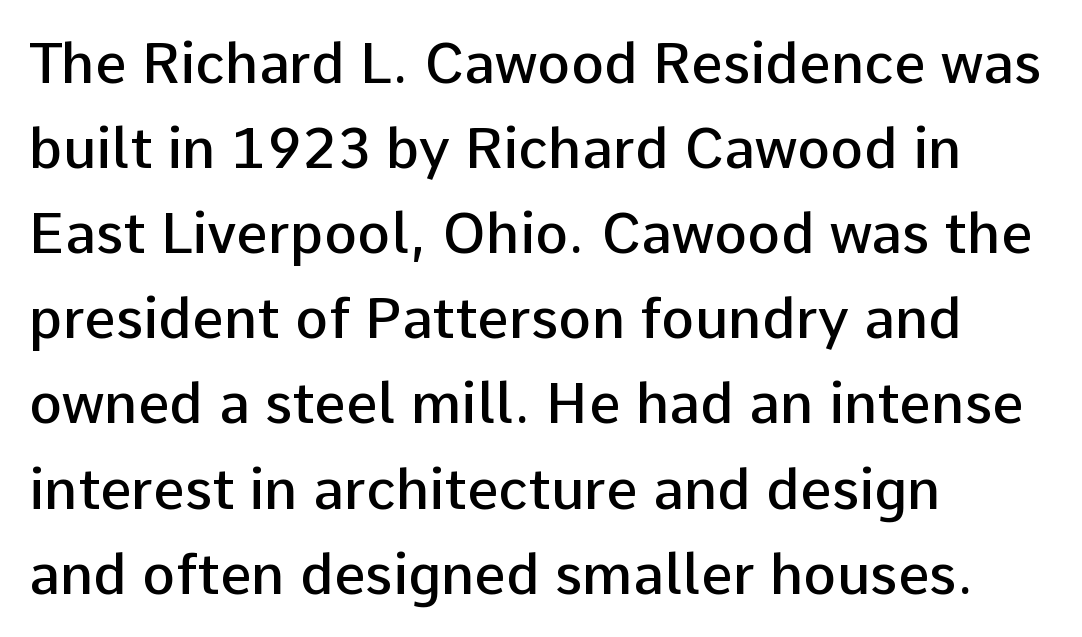
{"serif": "no", "italic": "no", "bold": "semi", "weight": "semibold", "width": "normal", "stroke_contrast": "low", "x_height": "medium", "monospaced": "no", "underline": "no", "align": "left", "line_spacing": "normal", "line_spacing_ratio": 1.52, "letter_spacing": "normal", "letter_spacing_em": 0.0, "glyph_px": 56}
